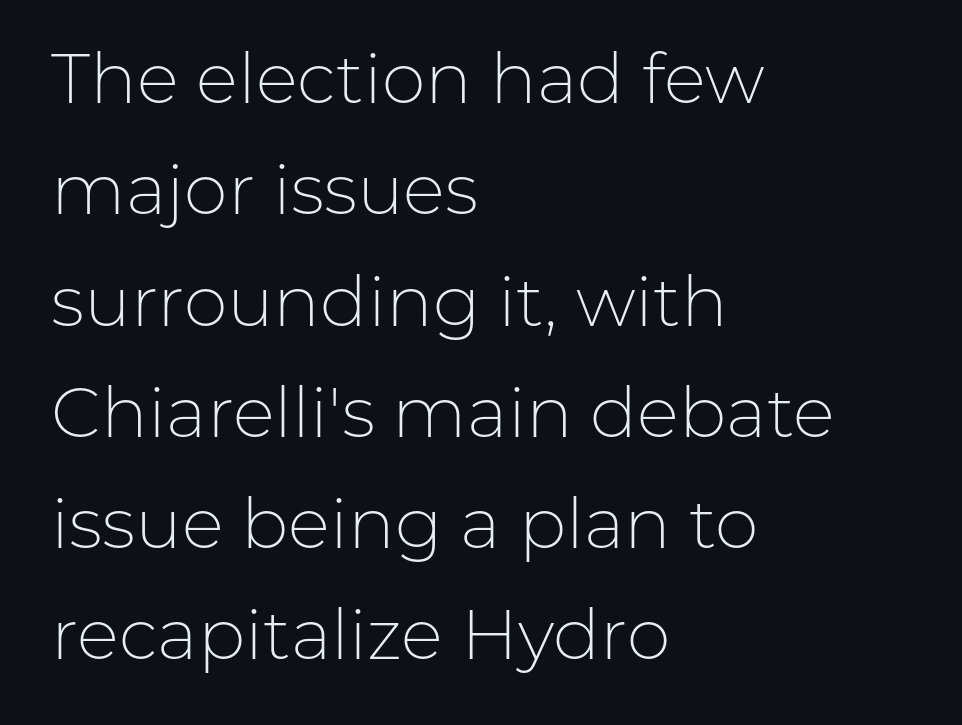
Italic? Not at all — the glyphs are vertical. Default kerning and tracking; the words read as compact shapes. In terms of letterform style, serifs are entirely absent. Vertically, the passage feels balanced, rows spaced as you'd expect. A student would call this left alignment; a typographer would say flush left, rag right. The rendering uses natural spacing where letterforms have individual widths.
